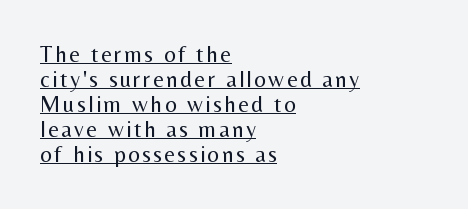
{"italic": "no", "bold": "no", "underline": "yes", "align": "left", "line_spacing": "tight", "line_spacing_ratio": 1.09, "glyph_px": 23}
